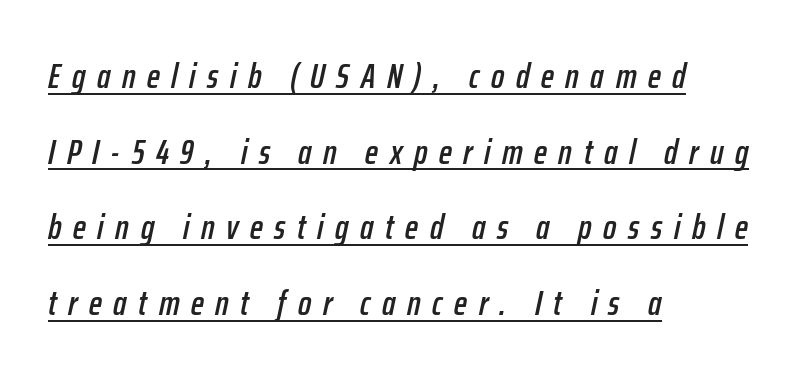
The glyphs are accompanied by a horizontal stroke just below them. Regarding leading, the lines here are spaced well apart. Looks like regular typesetting: each glyph gets only the width it needs. A typesetter would mark this as italic.
